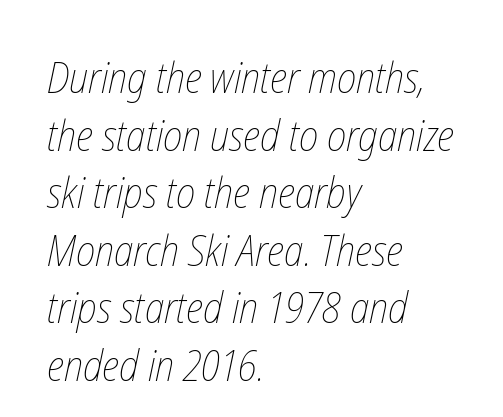
{"bold": "no", "weight": "thin", "width": "condensed", "stroke_contrast": "low", "x_height": "medium", "monospaced": "no", "underline": "no", "align": "left", "line_spacing": "normal", "line_spacing_ratio": 1.34, "letter_spacing": "normal", "letter_spacing_em": 0.0, "glyph_px": 43}
